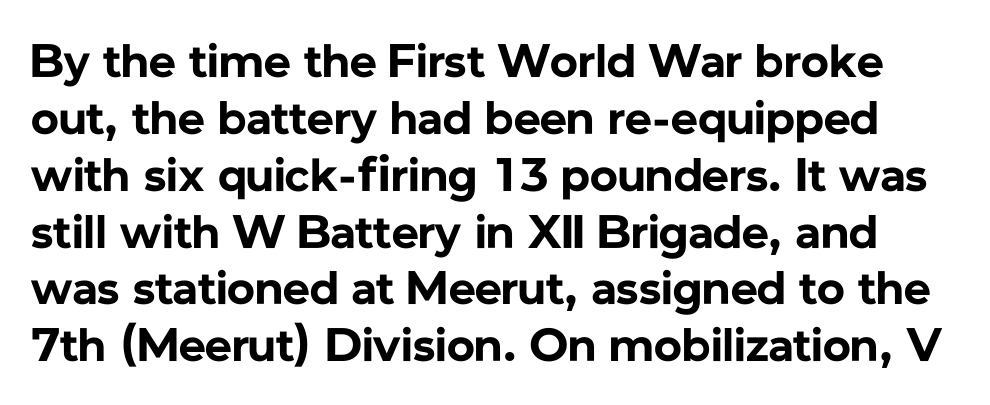
{"serif": "no", "italic": "no", "bold": "yes", "weight": "bold", "width": "normal", "stroke_contrast": "low", "x_height": "medium", "monospaced": "no", "underline": "no", "line_spacing_ratio": 1.21, "letter_spacing": "normal", "letter_spacing_em": 0.0, "glyph_px": 47}
